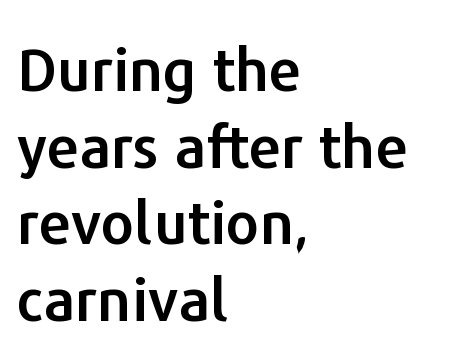
Q: Is the text italic (slanted)? A: No, it is upright.
Q: Is the typeface a serif or a sans-serif typeface? A: Sans-serif.
Q: Is the text underlined? A: No.
Q: How is the paragraph aligned? A: Left-aligned.
Q: Is the spacing between letters normal or unusually wide? A: Normal.
Q: Is the spacing between lines tight, normal or loose? A: Normal.
Q: Width (condensed, normal, or wide)? A: Normal.
Q: Stroke contrast? A: Low.
Q: x-height? A: Medium.
Q: Monospaced? A: No.
